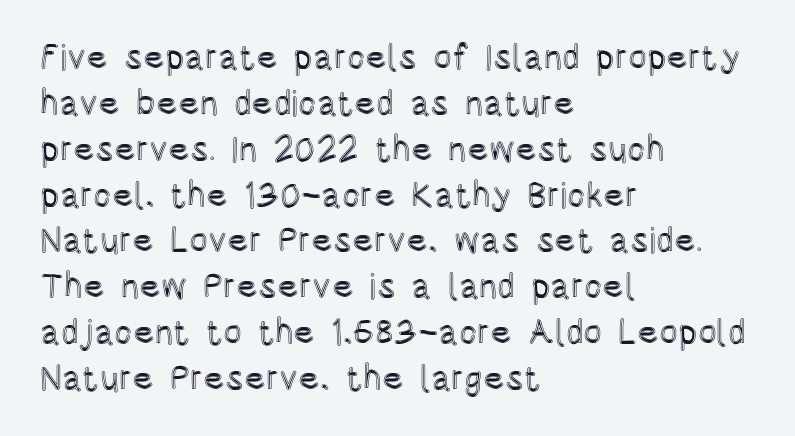
Lines of text with bare space underneath. Leftover space on each line is placed entirely after the last word. Here the designer chose a conventional face with non-uniform glyph widths. Each word holds together tightly as a unit, with standard inter-letter gaps.
